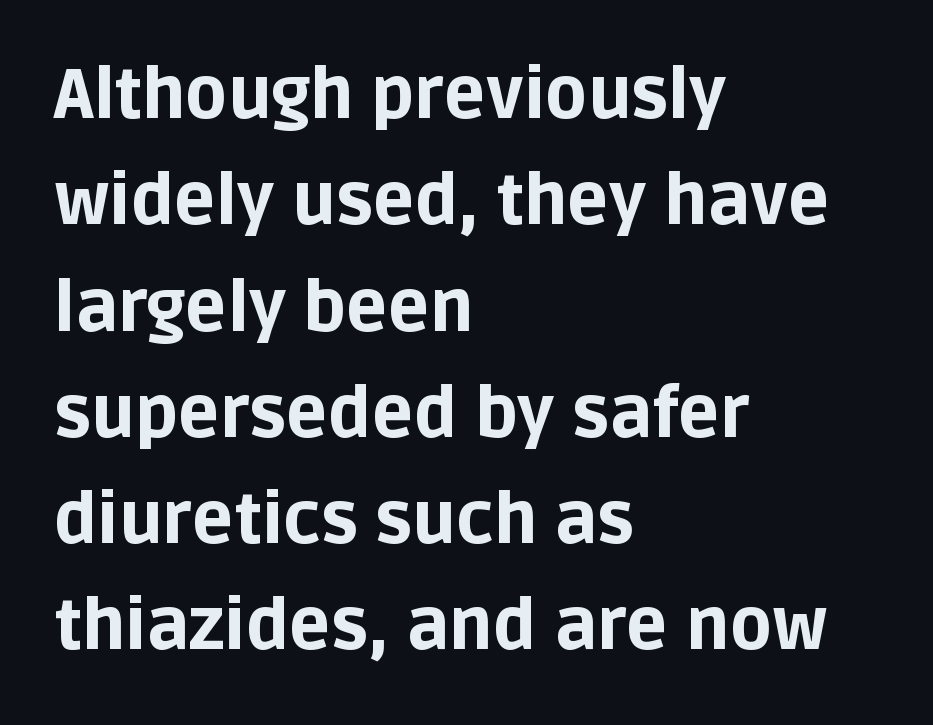
The image shows 69 px bold sans-serif type, upright; set left-aligned, normal line spacing (1.54x), normal letter spacing, not underlined; low stroke contrast and a large x-height.
